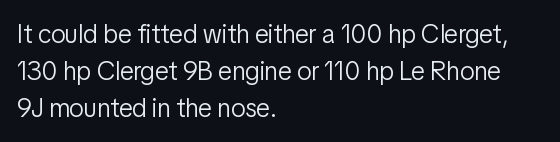
{"italic": "no", "bold": "no", "underline": "no", "align": "left", "line_spacing": "normal", "line_spacing_ratio": 1.42, "letter_spacing": "normal", "letter_spacing_em": 0.0, "glyph_px": 26}
